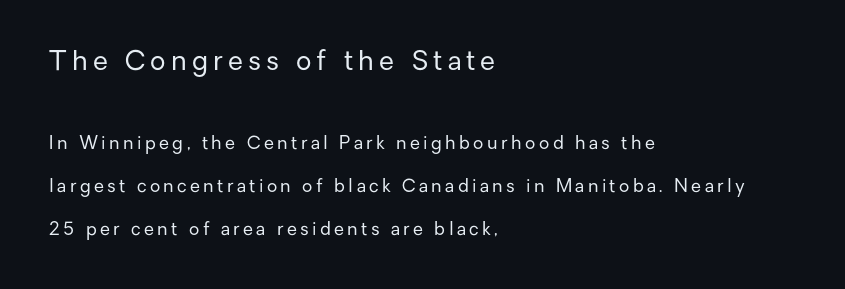
The image shows 27 px text type, upright; set left-aligned, loose line spacing (2.38x), not underlined; the first (top) block is 1.5x larger.
